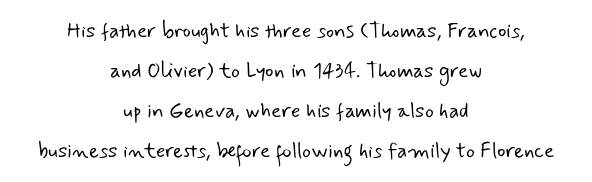
The image shows 21 px text type; set centered, loose line spacing (1.9x), normal letter spacing, not underlined.
